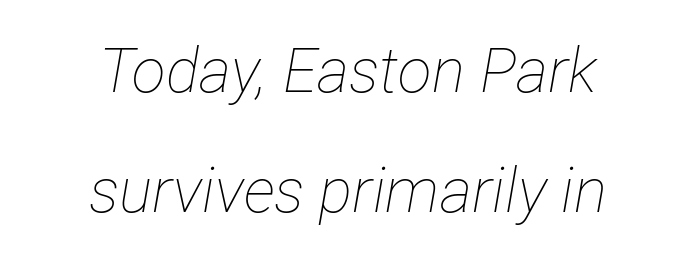
Which margin do the lines hug? Neither — every line sits in the middle. Here the glyphs are tracked normally, forming tight word shapes. There's an unmistakable incline to the writing here. This sample trades compactness for vertical openness between lines.
